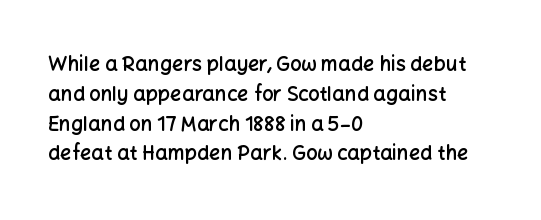
Q: Is the text bold? A: Semi-bold.
Q: Is the text italic (slanted)? A: No, it is upright.
Q: Is the text underlined? A: No.
Q: How is the paragraph aligned? A: Left-aligned.
Q: Is the spacing between letters normal or unusually wide? A: Normal.
Q: Is the spacing between lines tight, normal or loose? A: Normal.
